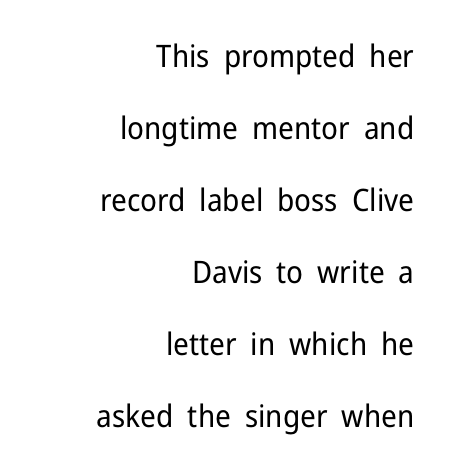
The image shows 31 px regular-weight sans-serif type, upright; set right-aligned, loose line spacing (2.32x), normal letter spacing, not underlined; low stroke contrast and a medium x-height.
